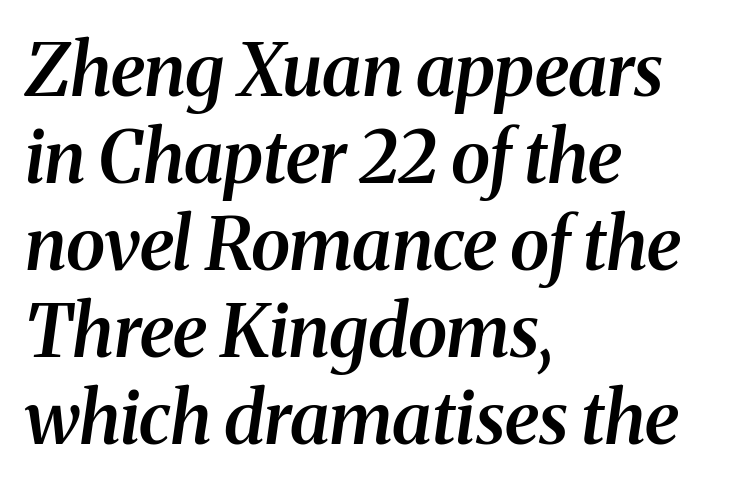
{"serif": "yes", "italic": "yes", "lean": "right", "slant_degrees": 8, "bold": "semi", "weight": "semibold", "width": "normal", "stroke_contrast": "medium", "x_height": "medium", "monospaced": "no", "underline": "no", "align": "left", "line_spacing_ratio": 1.21, "letter_spacing": "normal", "letter_spacing_em": 0.0, "glyph_px": 72}
